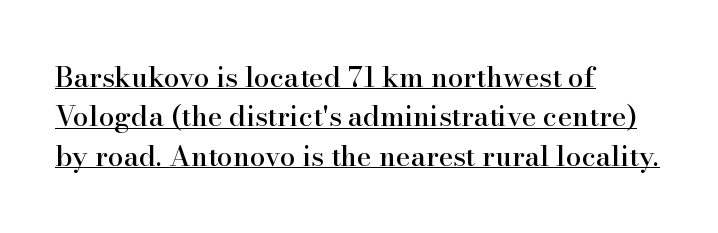
The image shows 28 px serif type, upright; set left-aligned, normal line spacing (1.41x), normal letter spacing, underlined; high stroke contrast and a small x-height.
